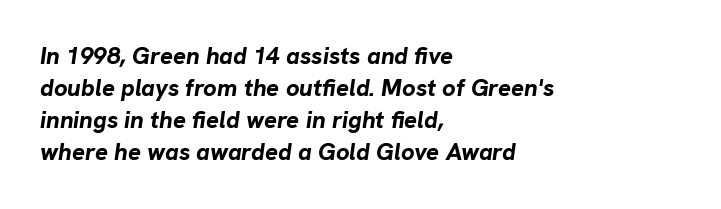
The image shows 24 px bold type, italic (leaning right); set left-aligned, normal line spacing (1.34x), normal letter spacing, not underlined.
